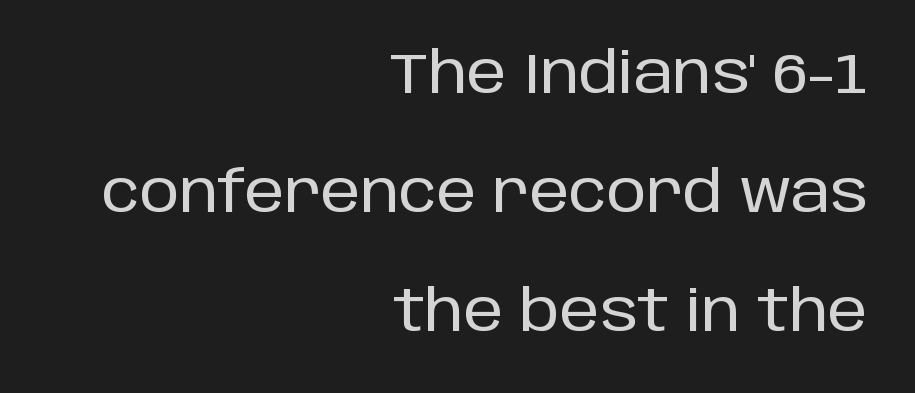
The image shows 57 px sans-serif type, upright; set right-aligned, loose line spacing (2.09x), normal letter spacing, not underlined; low stroke contrast and a large x-height.
